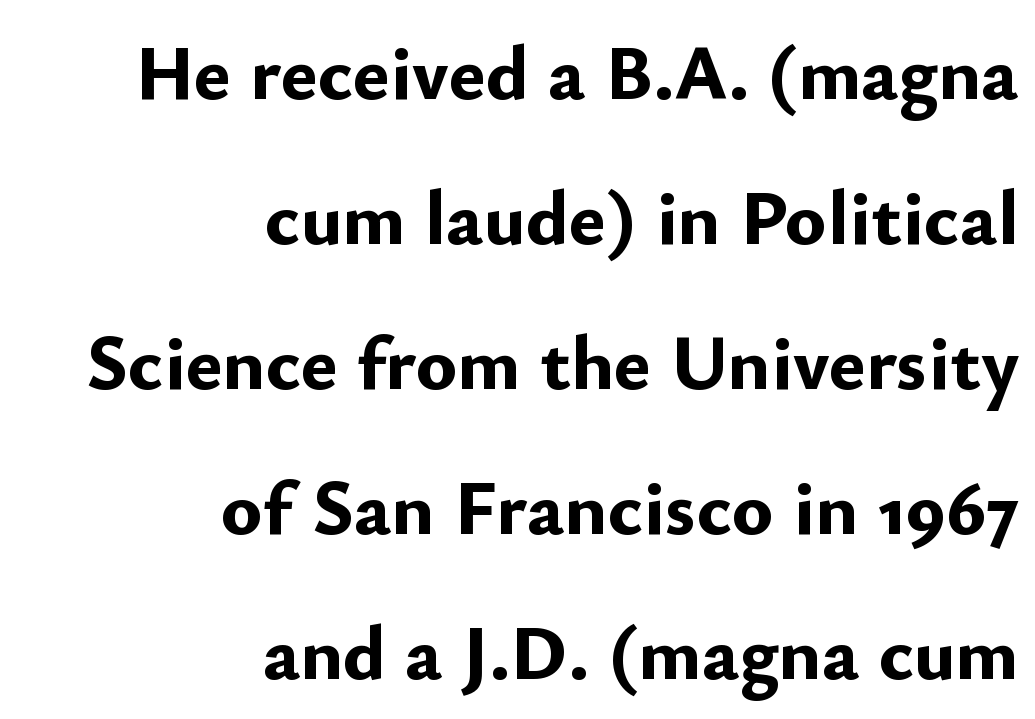
The image shows 78 px bold sans-serif type, upright; set right-aligned, line spacing 1.86x, normal letter spacing, not underlined; low stroke contrast and a small x-height.
